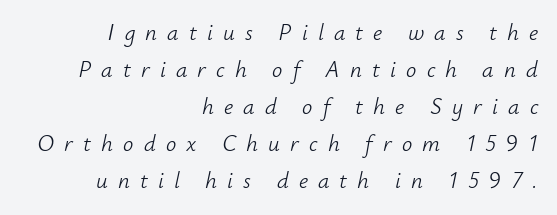
{"italic": "yes", "lean": "right", "slant_degrees": 12, "bold": "no", "underline": "no", "align": "right", "line_spacing": "normal", "line_spacing_ratio": 1.61, "letter_spacing": "wide", "letter_spacing_em": 0.44, "glyph_px": 23}
